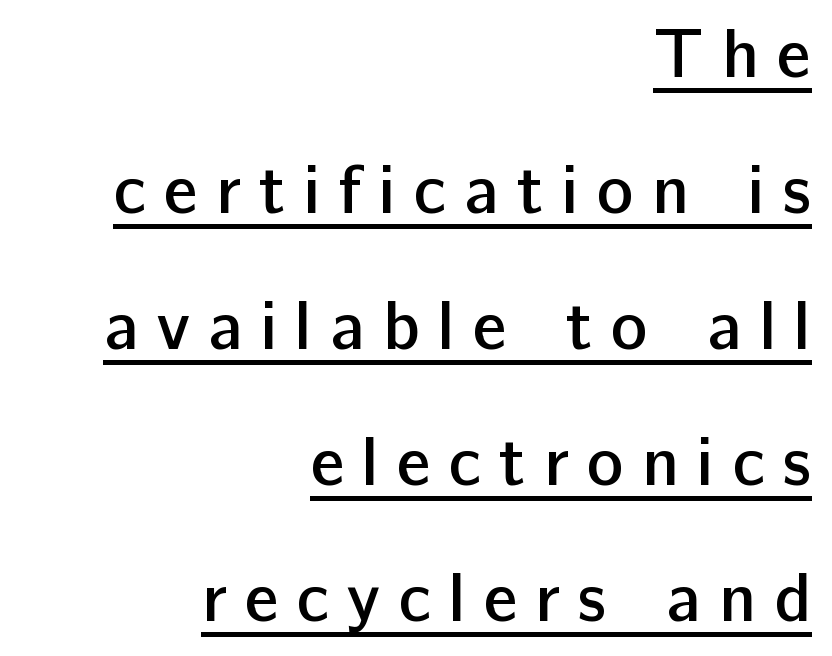
{"serif": "no", "italic": "no", "bold": "semi", "weight": "semibold", "width": "normal", "stroke_contrast": "low", "x_height": "medium", "monospaced": "no", "underline": "yes", "align": "right", "line_spacing": "loose", "line_spacing_ratio": 1.97, "letter_spacing": "wide", "letter_spacing_em": 0.26, "glyph_px": 69}
